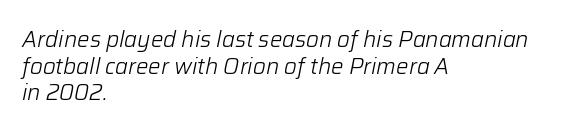
Q: Is the text bold? A: No.
Q: Is the text italic (slanted)? A: Yes, it leans right by about 12 degrees.
Q: Is the text underlined? A: No.
Q: How is the paragraph aligned? A: Left-aligned.
Q: Is the spacing between letters normal or unusually wide? A: Normal.
